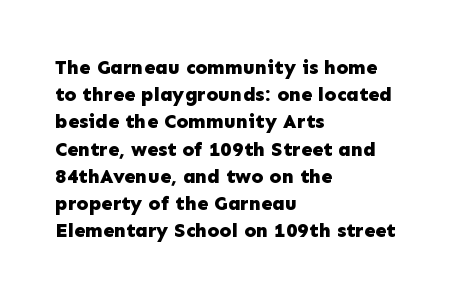
{"italic": "no", "bold": "yes", "underline": "no", "align": "left", "line_spacing": "normal", "line_spacing_ratio": 1.36, "letter_spacing": "normal", "letter_spacing_em": 0.0, "glyph_px": 20}
